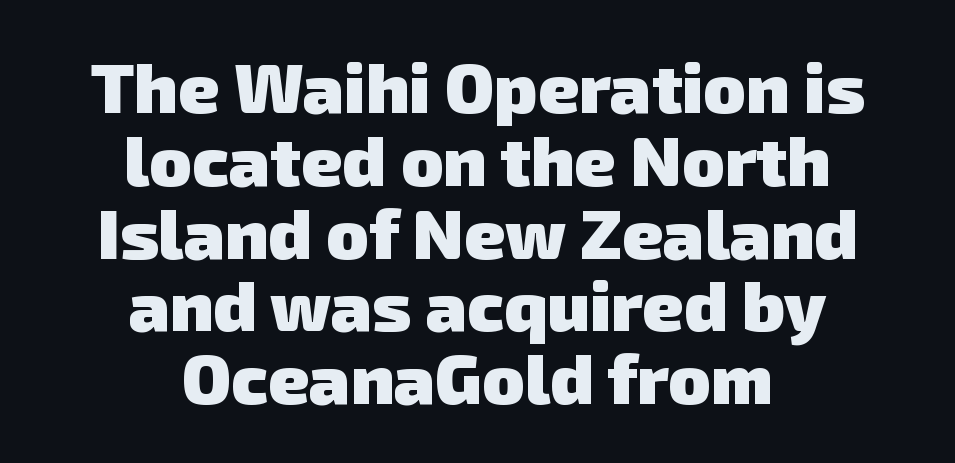
Q: Is the text bold? A: Yes.
Q: Is the typeface a serif or a sans-serif typeface? A: Sans-serif.
Q: Is the text underlined? A: No.
Q: How is the paragraph aligned? A: Centered.
Q: Is the spacing between letters normal or unusually wide? A: Normal.
Q: Is the spacing between lines tight, normal or loose? A: Tight.
Q: Width (condensed, normal, or wide)? A: Normal.
Q: Stroke contrast? A: Low.
Q: x-height? A: Medium.
Q: Monospaced? A: No.
